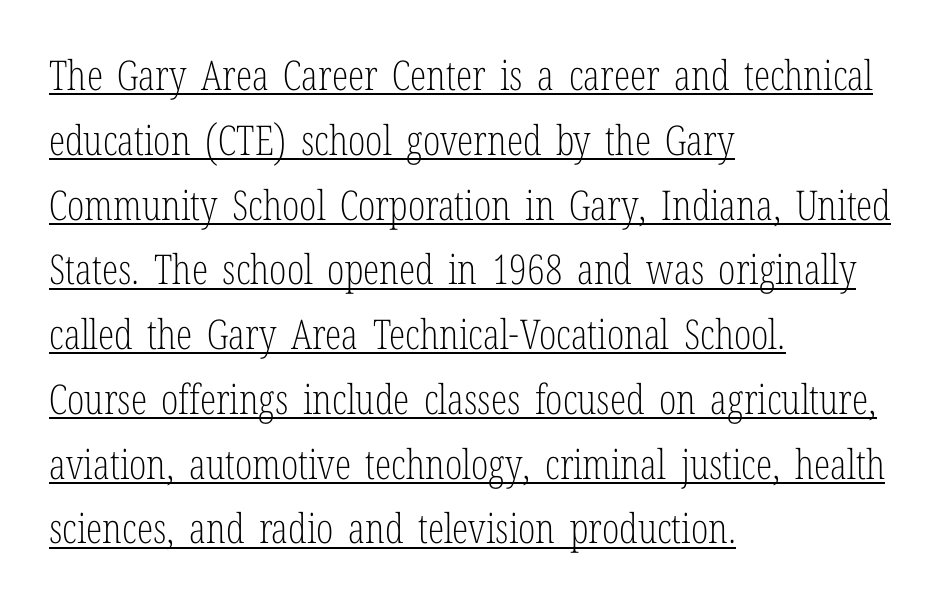
The image shows 41 px light, condensed serif type, upright; set left-aligned, normal line spacing (1.58x), normal letter spacing, underlined; low stroke contrast and a medium x-height.
